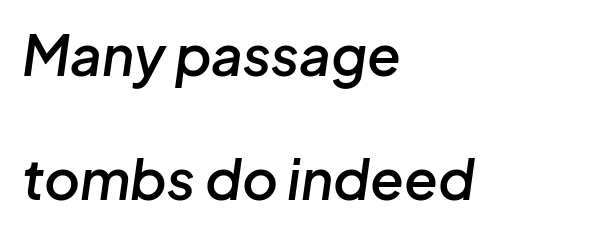
Q: Is the text bold? A: Semi-bold.
Q: Is the text italic (slanted)? A: Yes, it leans right by about 8 degrees.
Q: Is the text underlined? A: No.
Q: How is the paragraph aligned? A: Left-aligned.
Q: Is the spacing between letters normal or unusually wide? A: Normal.
Q: Is the spacing between lines tight, normal or loose? A: Loose.
Q: Width (condensed, normal, or wide)? A: Normal.
Q: Stroke contrast? A: Low.
Q: x-height? A: Medium.
Q: Monospaced? A: No.
